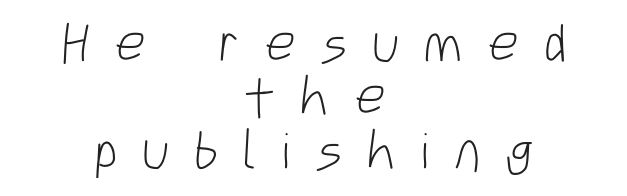
Q: Is the text bold? A: No.
Q: Is the typeface a serif or a sans-serif typeface? A: Sans-serif.
Q: Is the text underlined? A: No.
Q: How is the paragraph aligned? A: Centered.
Q: Is the spacing between letters normal or unusually wide? A: Unusually wide.
Q: Is the spacing between lines tight, normal or loose? A: Tight.
Q: Width (condensed, normal, or wide)? A: Condensed.
Q: Stroke contrast? A: Low.
Q: x-height? A: Large.
Q: Monospaced? A: No.
